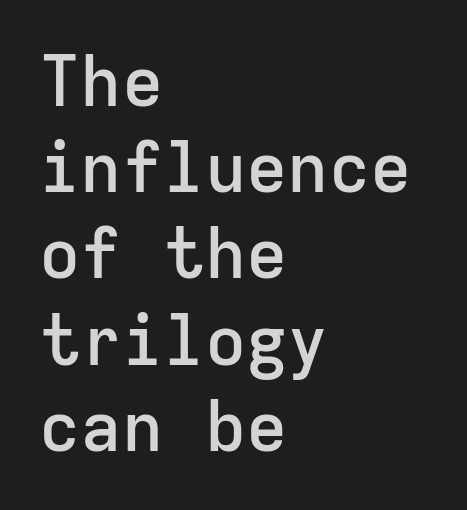
{"serif": "no", "italic": "no", "bold": "semi", "weight": "semibold", "width": "normal", "stroke_contrast": "low", "x_height": "medium", "monospaced": "yes", "underline": "no", "align": "left", "line_spacing": "normal", "line_spacing_ratio": 1.25, "letter_spacing": "normal", "letter_spacing_em": 0.0, "glyph_px": 69}
